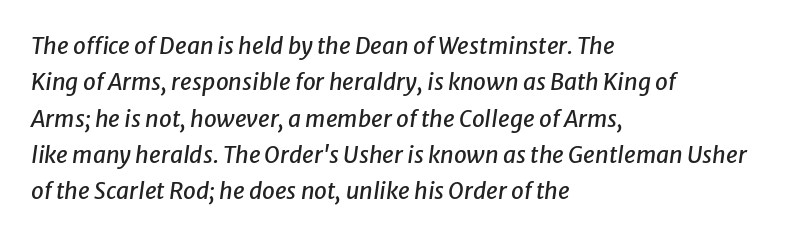
Q: Is the text italic (slanted)? A: Yes, it leans right by about 8 degrees.
Q: Is the text underlined? A: No.
Q: How is the paragraph aligned? A: Left-aligned.
Q: Is the spacing between letters normal or unusually wide? A: Normal.
Q: Is the spacing between lines tight, normal or loose? A: Normal.
